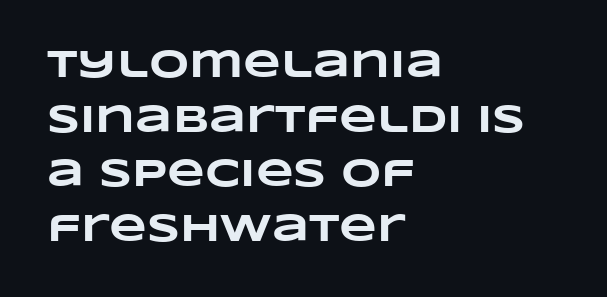
{"bold": "yes", "weight": "heavy", "width": "wide", "stroke_contrast": "low", "x_height": "large", "monospaced": "no", "underline": "no", "align": "left", "line_spacing": "normal", "line_spacing_ratio": 1.4, "letter_spacing": "normal", "letter_spacing_em": 0.0, "glyph_px": 39}
